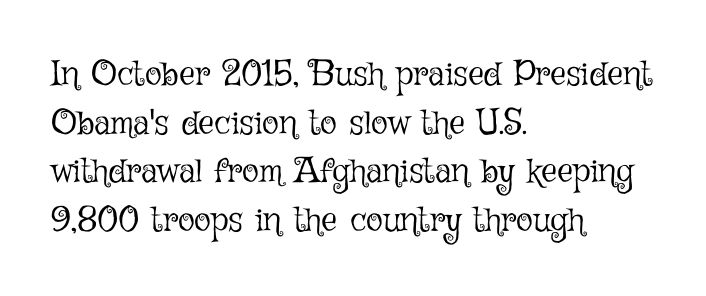
The gap between lines stays unmarked. Nope, not italic — everything's standing straight. This sample has the flowing, uneven cadence of proportional lettering. The face used here is rendered with its standard letterfit. Summary of weight: not heavy and not bold.
